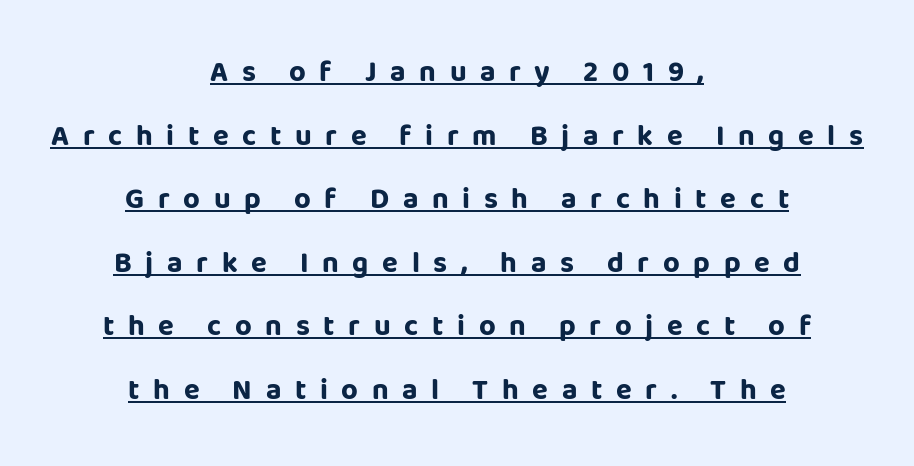
{"serif": "no", "italic": "no", "bold": "yes", "weight": "bold", "width": "normal", "stroke_contrast": "low", "x_height": "large", "monospaced": "no", "underline": "yes", "align": "center", "line_spacing": "loose", "line_spacing_ratio": 2.19, "letter_spacing": "wide", "letter_spacing_em": 0.47, "glyph_px": 29}
